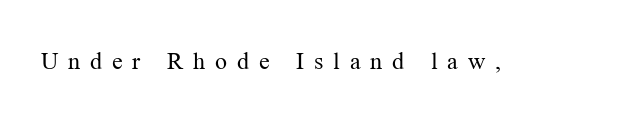
A typesetter would mark this as roman, not italic. The glyphs are unaccompanied by any horizontal stroke below them. Someone cranked the tracking dial way up on this one. The font is comparable to plain body text, perhaps lighter.
